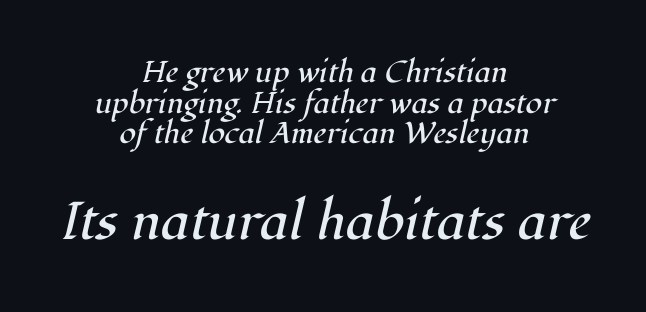
The image shows 53 px regular-weight serif type, italic (leaning right); set centered, tight line spacing (1.02x), normal letter spacing, not underlined; the second (bottom) block is 1.77x larger; high stroke contrast and a medium x-height.
